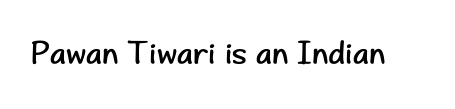
Q: Is the text bold? A: No.
Q: Is the text italic (slanted)? A: No, it is upright.
Q: Is the typeface a serif or a sans-serif typeface? A: Sans-serif.
Q: Is the text underlined? A: No.
Q: Is the spacing between letters normal or unusually wide? A: Normal.
Q: Width (condensed, normal, or wide)? A: Normal.
Q: Stroke contrast? A: Low.
Q: x-height? A: Small.
Q: Monospaced? A: No.
